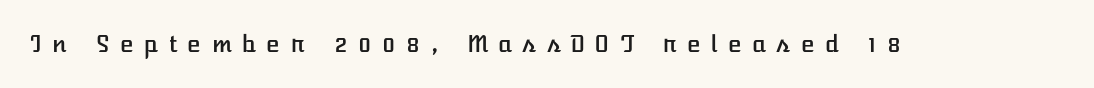
The foot of each line stays bare and open. The tracking jumps out immediately: characters are airy and widely separated. These lines were composed using upright roman letters.
